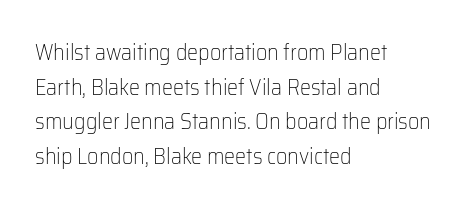
Q: Is the text bold? A: No.
Q: Is the text italic (slanted)? A: No, it is upright.
Q: Is the text underlined? A: No.
Q: How is the paragraph aligned? A: Left-aligned.
Q: Is the spacing between letters normal or unusually wide? A: Normal.
Q: Is the spacing between lines tight, normal or loose? A: Normal.
